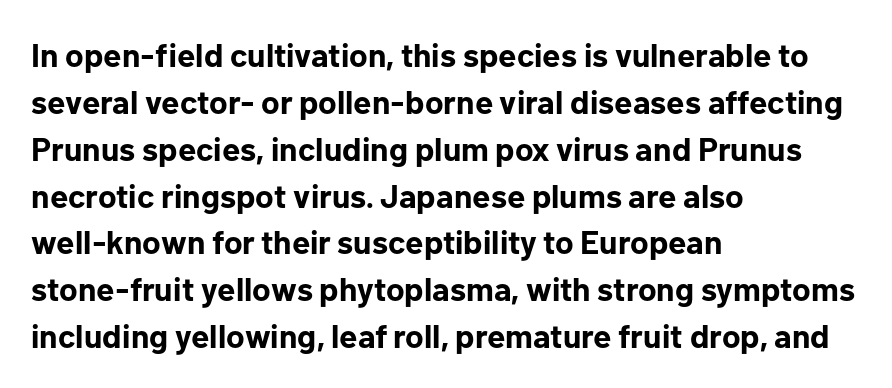
Typographically, this falls in the sans-serif category. Tall strokes in this sample are plumb rather than angled. Unmarked baselines from the first word to the last. Alignment: flush left. The strokes are fattened all the way to bold.
